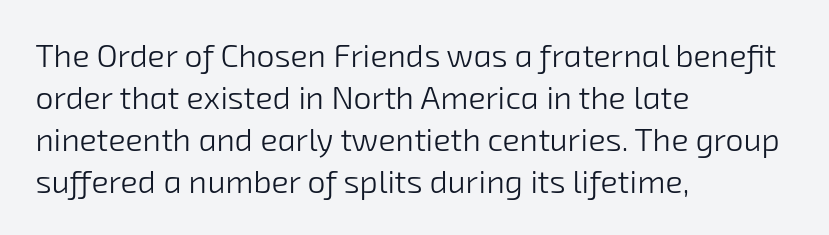
Q: Is the text bold? A: No.
Q: Is the typeface a serif or a sans-serif typeface? A: Sans-serif.
Q: Is the text underlined? A: No.
Q: How is the paragraph aligned? A: Left-aligned.
Q: Is the spacing between letters normal or unusually wide? A: Normal.
Q: Is the spacing between lines tight, normal or loose? A: Normal.
Q: Width (condensed, normal, or wide)? A: Normal.
Q: Stroke contrast? A: Low.
Q: x-height? A: Medium.
Q: Monospaced? A: No.
